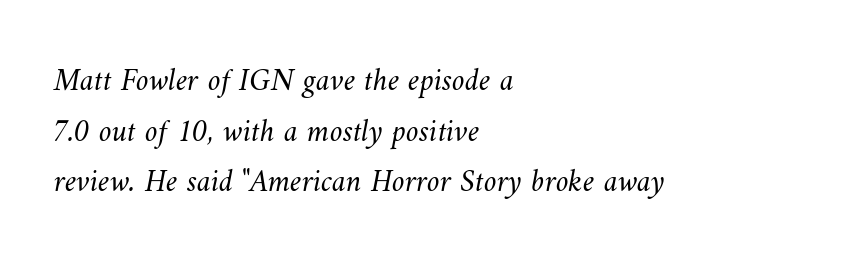
{"bold": "no", "weight": "light", "width": "normal", "stroke_contrast": "medium", "x_height": "small", "monospaced": "no", "underline": "no", "align": "left", "line_spacing": "normal", "line_spacing_ratio": 1.58, "letter_spacing": "normal", "letter_spacing_em": 0.0, "glyph_px": 32}
